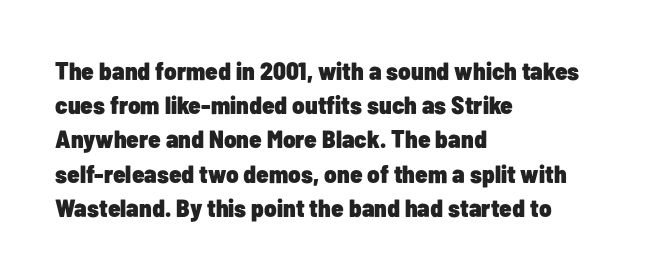
The lines in this sample share a left origin and differ only in where they stop. Summary of vertical rhythm: regular, with standard interline spacing. Italic: no, the glyphs are upright roman. The letterforms sit shoulder to shoulder at normal distance. Set as a true bold cut, around the 700 mark. The baseline area is clear.
